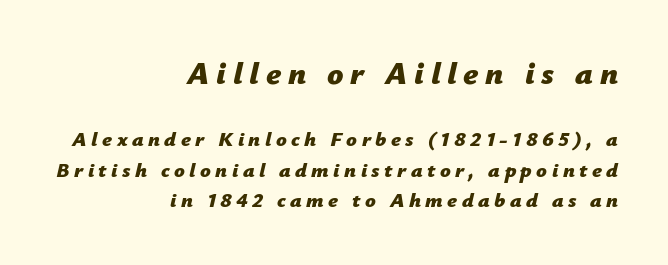
Short note: letters widely spaced. The face used here has the dense, thick strokes of a bold. A typesetter would call this leading conventional body-copy spacing. Anything drawn beneath the words? Only blank space. The upper block of text is set noticeably larger than the block beneath it.
